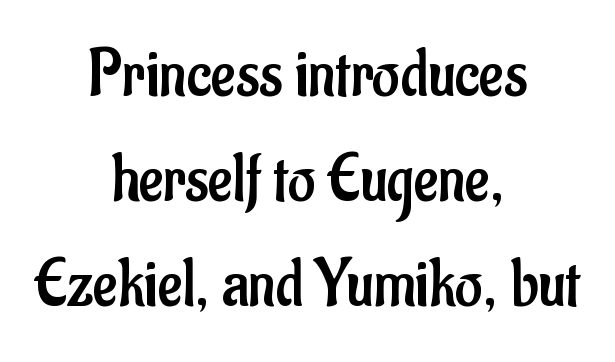
The image shows 67 px regular-weight, condensed sans-serif type, upright; set centered, normal line spacing (1.57x), normal letter spacing, not underlined; low stroke contrast and a small x-height.
